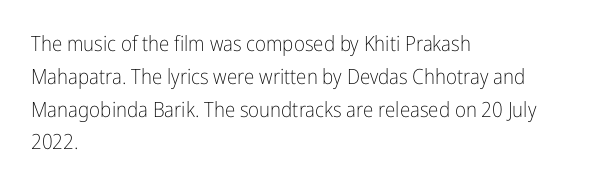
The image shows 21 px text type, upright; set left-aligned, normal line spacing (1.56x), normal letter spacing, not underlined.
